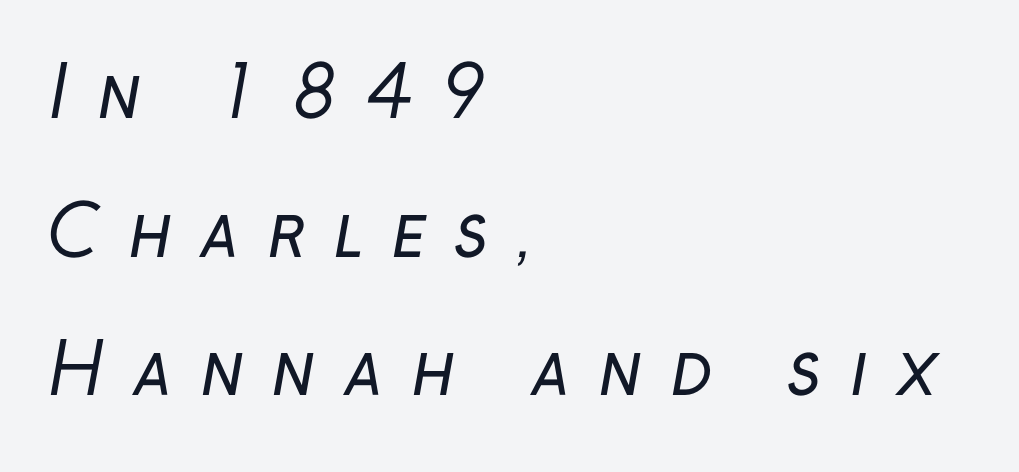
Q: Is the text bold? A: No.
Q: Is the typeface a serif or a sans-serif typeface? A: Sans-serif.
Q: Is the text underlined? A: No.
Q: How is the paragraph aligned? A: Left-aligned.
Q: Is the spacing between letters normal or unusually wide? A: Unusually wide.
Q: Is the spacing between lines tight, normal or loose? A: Loose.
Q: Width (condensed, normal, or wide)? A: Normal.
Q: Stroke contrast? A: Low.
Q: x-height? A: Medium.
Q: Monospaced? A: No.
